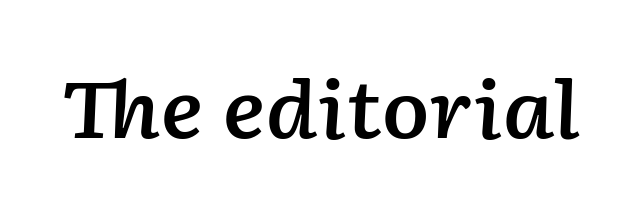
{"italic": "yes", "lean": "right", "slant_degrees": 2, "bold": "semi", "weight": "semibold", "width": "normal", "stroke_contrast": "low", "x_height": "medium", "monospaced": "no", "underline": "no", "letter_spacing": "normal", "letter_spacing_em": 0.0, "glyph_px": 79}
